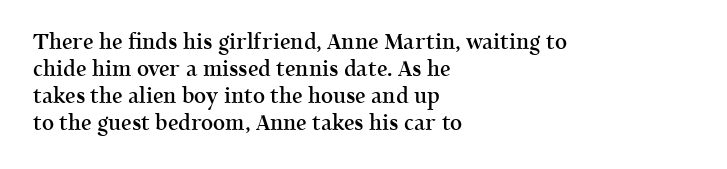
The image shows 21 px text type, upright; set left-aligned, normal line spacing (1.28x), normal letter spacing, not underlined.
